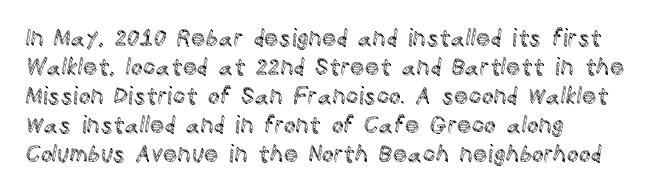
Q: Is the text italic (slanted)? A: Yes.
Q: Is the text underlined? A: No.
Q: How is the paragraph aligned? A: Left-aligned.
Q: Is the spacing between letters normal or unusually wide? A: Normal.
Q: Is the spacing between lines tight, normal or loose? A: Normal.
